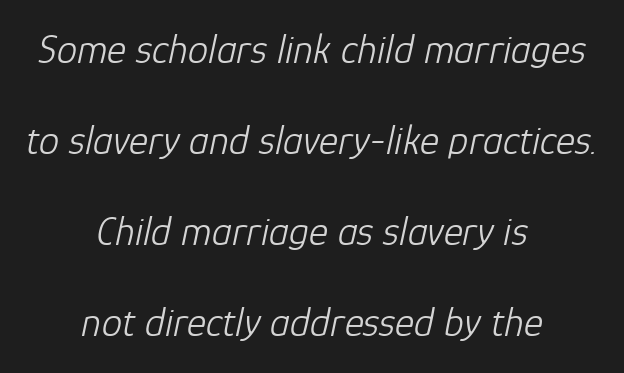
{"italic": "yes", "lean": "right", "slant_degrees": 12, "bold": "no", "weight": "light", "width": "normal", "stroke_contrast": "low", "x_height": "medium", "monospaced": "no", "underline": "no", "align": "center", "line_spacing": "loose", "line_spacing_ratio": 2.22, "letter_spacing": "normal", "letter_spacing_em": 0.0, "glyph_px": 41}
